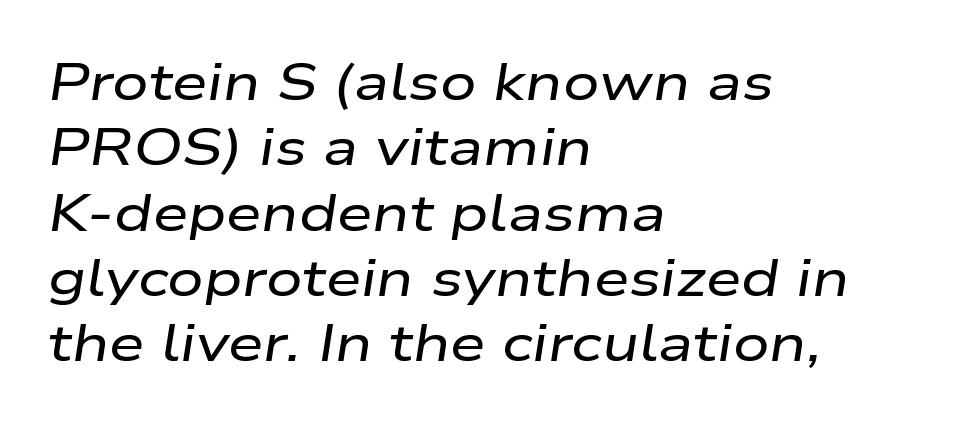
{"italic": "yes", "lean": "right", "slant_degrees": 9, "width": "wide", "stroke_contrast": "low", "x_height": "medium", "monospaced": "no", "underline": "no", "align": "left", "line_spacing": "normal", "line_spacing_ratio": 1.28, "letter_spacing": "normal", "letter_spacing_em": 0.0, "glyph_px": 51}
